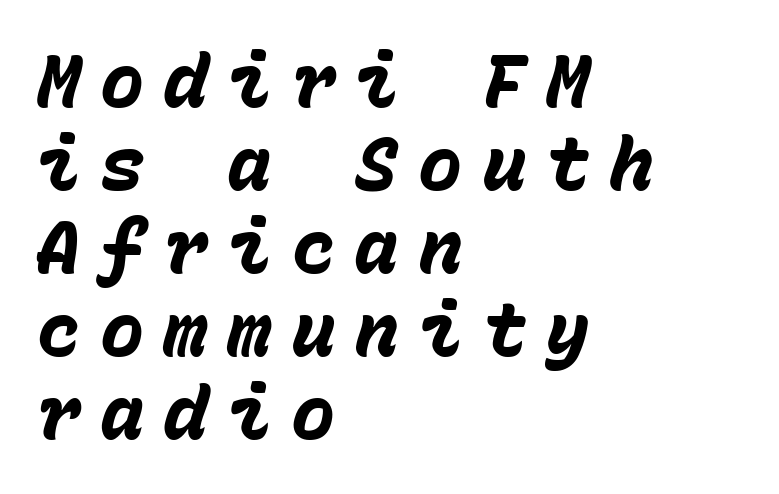
The image shows 74 px heavy type, italic (leaning right), monospaced; set left-aligned, tight line spacing (1.12x), unusually wide letter spacing (+0.26 em), not underlined; low stroke contrast and a medium x-height.
